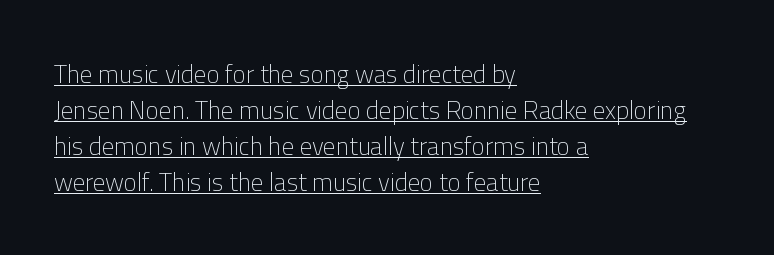
{"italic": "no", "bold": "no", "underline": "yes", "align": "left", "line_spacing": "normal", "line_spacing_ratio": 1.44, "letter_spacing": "normal", "letter_spacing_em": 0.0, "glyph_px": 25}
